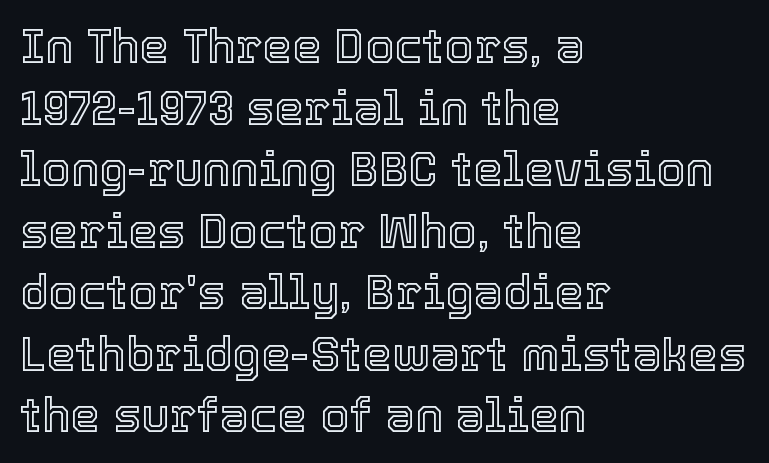
Ordinary non-slanted type is in use. Underlining? Definitely not there. A normal amount of white space separates one row of letters from the next. Compared with typical body copy, the letter spacing here is the same.
